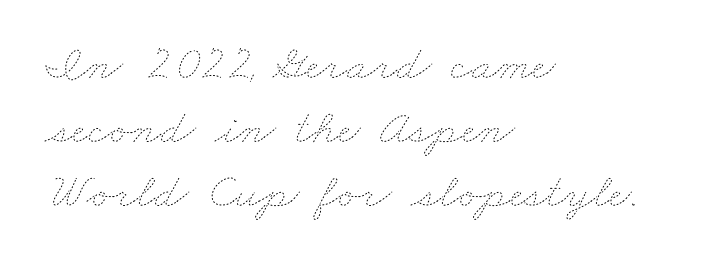
{"bold": "no", "weight": "thin", "width": "wide", "stroke_contrast": "low", "x_height": "small", "monospaced": "no", "underline": "no", "align": "left", "line_spacing": "normal", "line_spacing_ratio": 1.31, "letter_spacing": "normal", "letter_spacing_em": 0.0, "glyph_px": 49}
